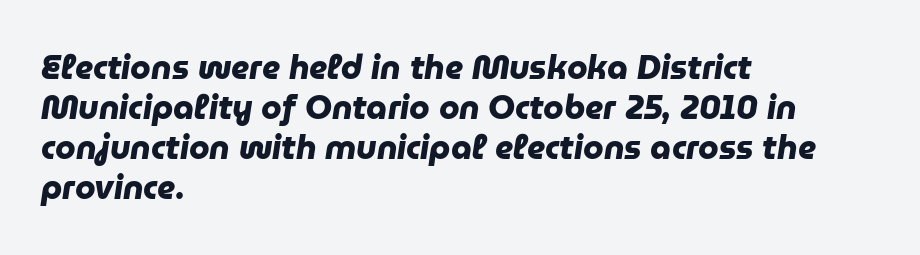
The image shows 33 px heavy sans-serif type; set left-aligned, line spacing 1.21x, normal letter spacing, not underlined; low stroke contrast and a medium x-height.
